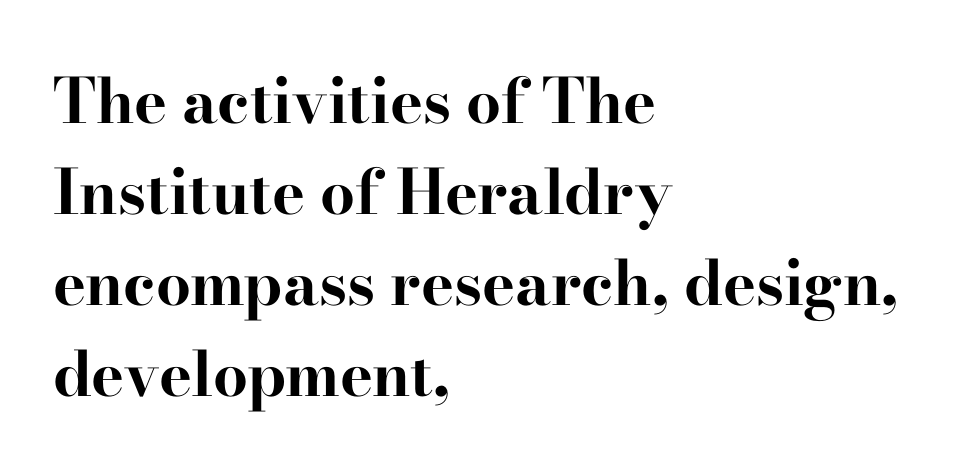
This sample uses a serif face. The rendering uses natural spacing where letterforms have individual widths. Has an underline been added? It has not. Notice how the stems are strictly vertical — no italics here. Characters follow at the spacing the type designer built in.
